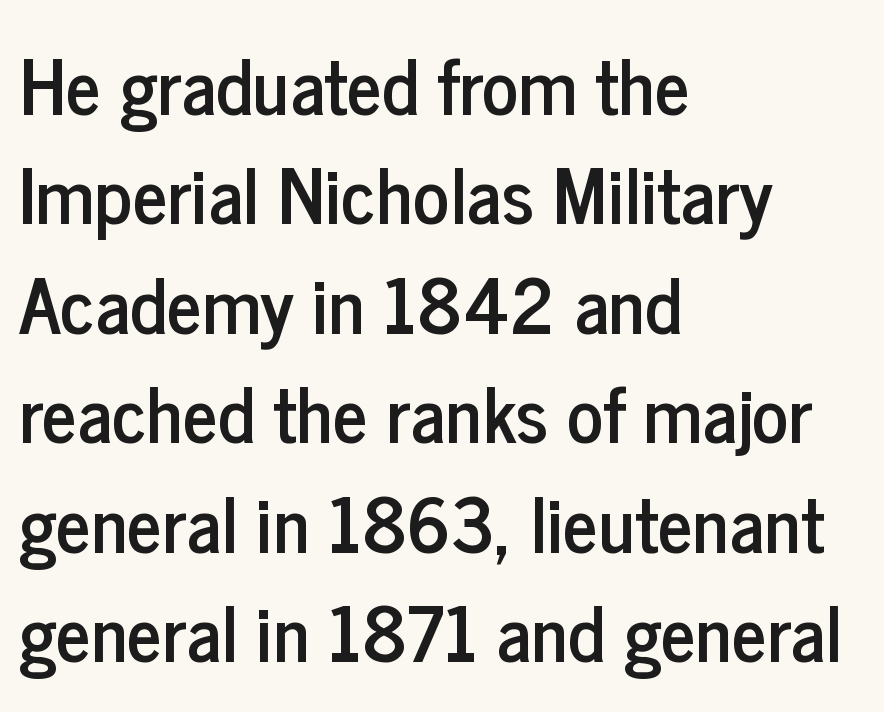
{"serif": "no", "italic": "no", "width": "condensed", "stroke_contrast": "low", "x_height": "medium", "monospaced": "no", "underline": "no", "align": "left", "line_spacing": "normal", "line_spacing_ratio": 1.44, "letter_spacing": "normal", "letter_spacing_em": 0.0, "glyph_px": 76}
